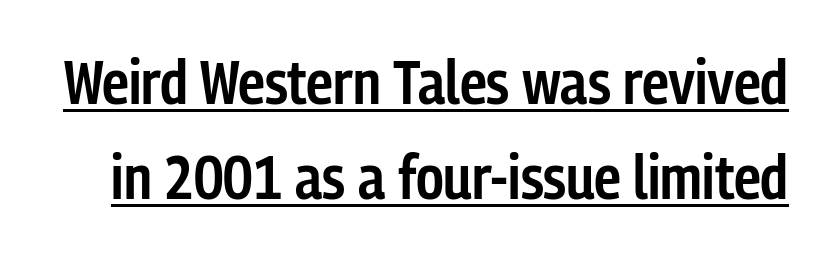
Q: Is the text bold? A: Semi-bold.
Q: Is the text italic (slanted)? A: No, it is upright.
Q: Is the typeface a serif or a sans-serif typeface? A: Sans-serif.
Q: Is the text underlined? A: Yes.
Q: Is the spacing between letters normal or unusually wide? A: Normal.
Q: Is the spacing between lines tight, normal or loose? A: Normal.
Q: Width (condensed, normal, or wide)? A: Condensed.
Q: Stroke contrast? A: Low.
Q: x-height? A: Medium.
Q: Monospaced? A: No.
